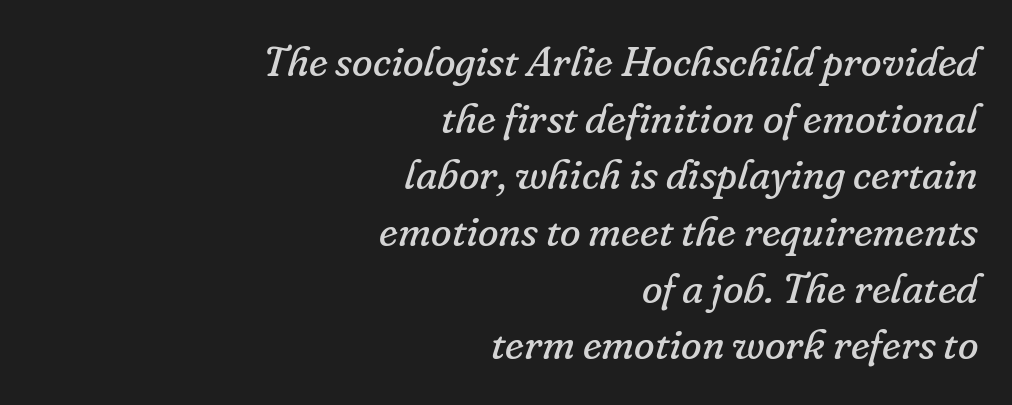
The lines in this sample share a right terminus and differ only in where they begin. This rendering features lettering with no underline. Serifs: yes, visible at the terminals of the letterforms. Between one letter and the next there's only the usual sliver of space.
